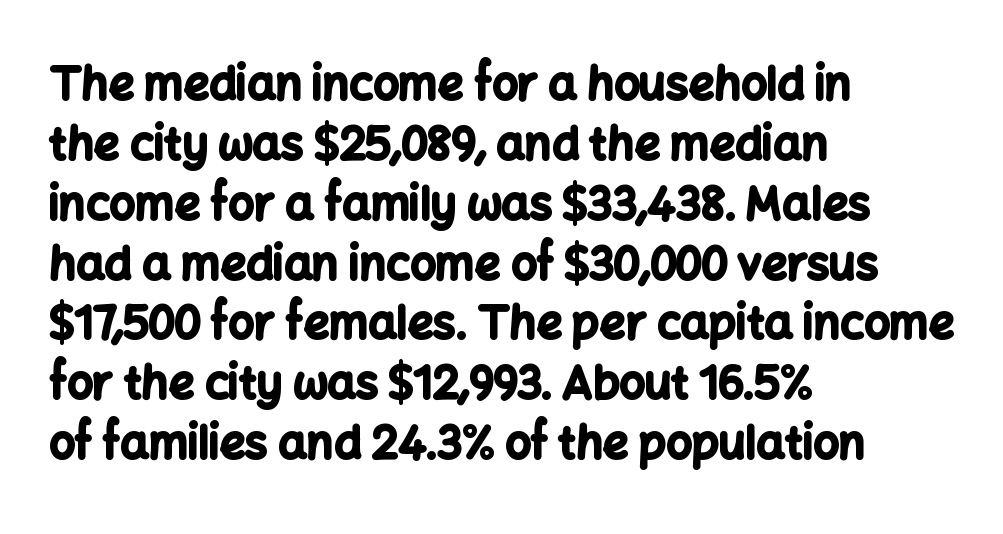
Q: Is the text bold? A: Yes.
Q: Is the text italic (slanted)? A: No, it is upright.
Q: Is the typeface a serif or a sans-serif typeface? A: Sans-serif.
Q: Is the text underlined? A: No.
Q: How is the paragraph aligned? A: Left-aligned.
Q: Is the spacing between letters normal or unusually wide? A: Normal.
Q: Is the spacing between lines tight, normal or loose? A: Normal.
Q: Width (condensed, normal, or wide)? A: Normal.
Q: Stroke contrast? A: Low.
Q: x-height? A: Medium.
Q: Monospaced? A: No.
